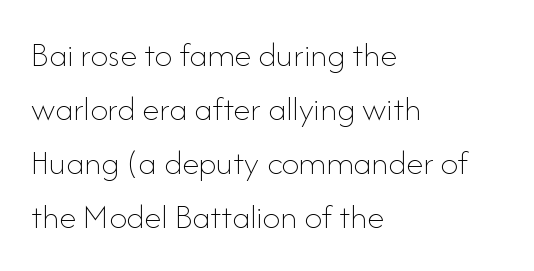
Q: Is the text bold? A: No.
Q: Is the text italic (slanted)? A: No, it is upright.
Q: Is the text underlined? A: No.
Q: How is the paragraph aligned? A: Left-aligned.
Q: Is the spacing between letters normal or unusually wide? A: Normal.
Q: Is the spacing between lines tight, normal or loose? A: Normal.
Q: Width (condensed, normal, or wide)? A: Normal.
Q: Stroke contrast? A: Low.
Q: x-height? A: Small.
Q: Monospaced? A: No.
